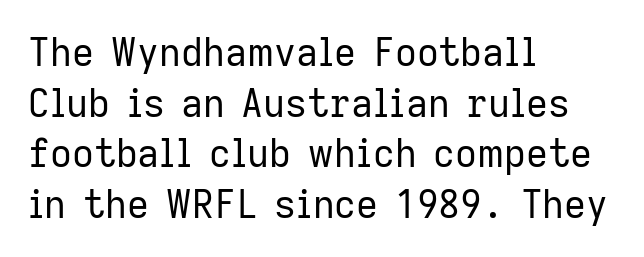
{"serif": "no", "italic": "no", "bold": "no", "weight": "regular", "width": "normal", "stroke_contrast": "low", "x_height": "medium", "monospaced": "no", "underline": "no", "align": "left", "line_spacing": "normal", "line_spacing_ratio": 1.33, "letter_spacing": "normal", "letter_spacing_em": 0.0, "glyph_px": 38}
